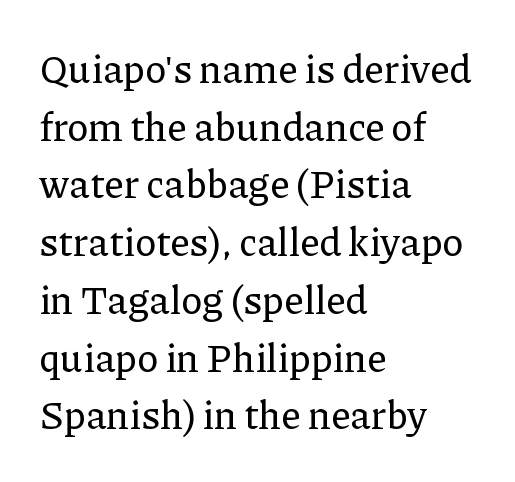
{"serif": "yes", "italic": "no", "width": "normal", "stroke_contrast": "low", "x_height": "medium", "monospaced": "no", "underline": "no", "align": "left", "line_spacing": "normal", "line_spacing_ratio": 1.48, "letter_spacing": "normal", "letter_spacing_em": 0.0, "glyph_px": 39}
